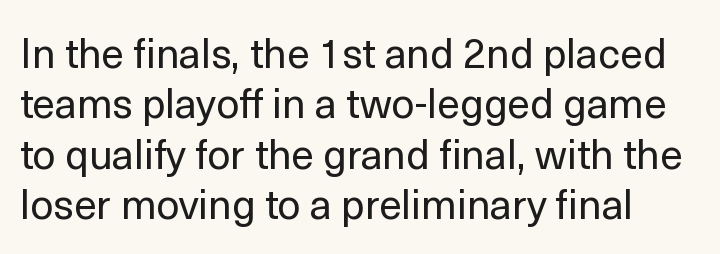
{"serif": "no", "italic": "no", "bold": "no", "weight": "regular", "width": "normal", "x_height": "medium", "monospaced": "no", "underline": "no", "line_spacing_ratio": 1.23, "letter_spacing": "normal", "letter_spacing_em": 0.0, "glyph_px": 41}
